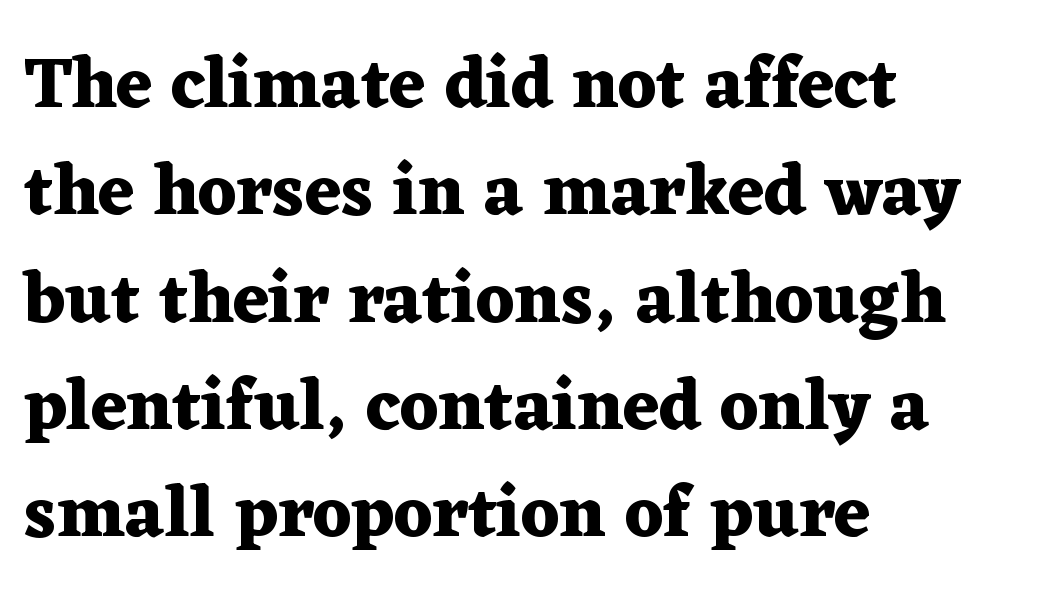
The image shows 72 px heavy, wide serif type, upright; set left-aligned, normal line spacing (1.49x), normal letter spacing, not underlined; medium stroke contrast and a medium x-height.
